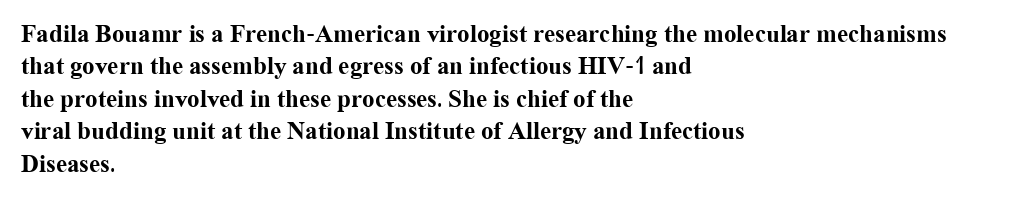
Q: Is the text bold? A: Yes.
Q: Is the text italic (slanted)? A: No, it is upright.
Q: Is the text underlined? A: No.
Q: How is the paragraph aligned? A: Left-aligned.
Q: Is the spacing between letters normal or unusually wide? A: Normal.
Q: Is the spacing between lines tight, normal or loose? A: Normal.
